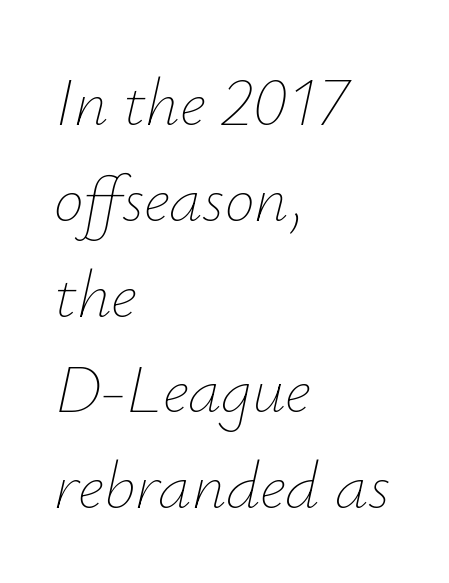
{"italic": "yes", "lean": "right", "slant_degrees": 12, "bold": "no", "weight": "thin", "width": "normal", "stroke_contrast": "low", "x_height": "small", "monospaced": "no", "underline": "no", "align": "left", "line_spacing": "normal", "line_spacing_ratio": 1.43, "letter_spacing": "normal", "letter_spacing_em": 0.0, "glyph_px": 67}
